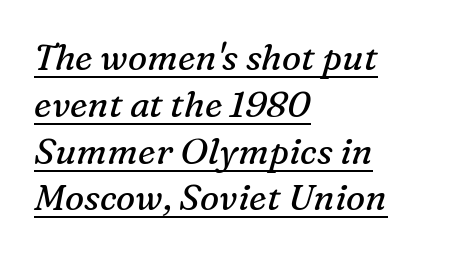
Q: Is the text bold? A: No.
Q: Is the text italic (slanted)? A: Yes, it leans right by about 16 degrees.
Q: Is the typeface a serif or a sans-serif typeface? A: Serif.
Q: Is the text underlined? A: Yes.
Q: How is the paragraph aligned? A: Left-aligned.
Q: Is the spacing between letters normal or unusually wide? A: Normal.
Q: Is the spacing between lines tight, normal or loose? A: Normal.
Q: Width (condensed, normal, or wide)? A: Normal.
Q: Stroke contrast? A: Medium.
Q: x-height? A: Medium.
Q: Monospaced? A: No.
